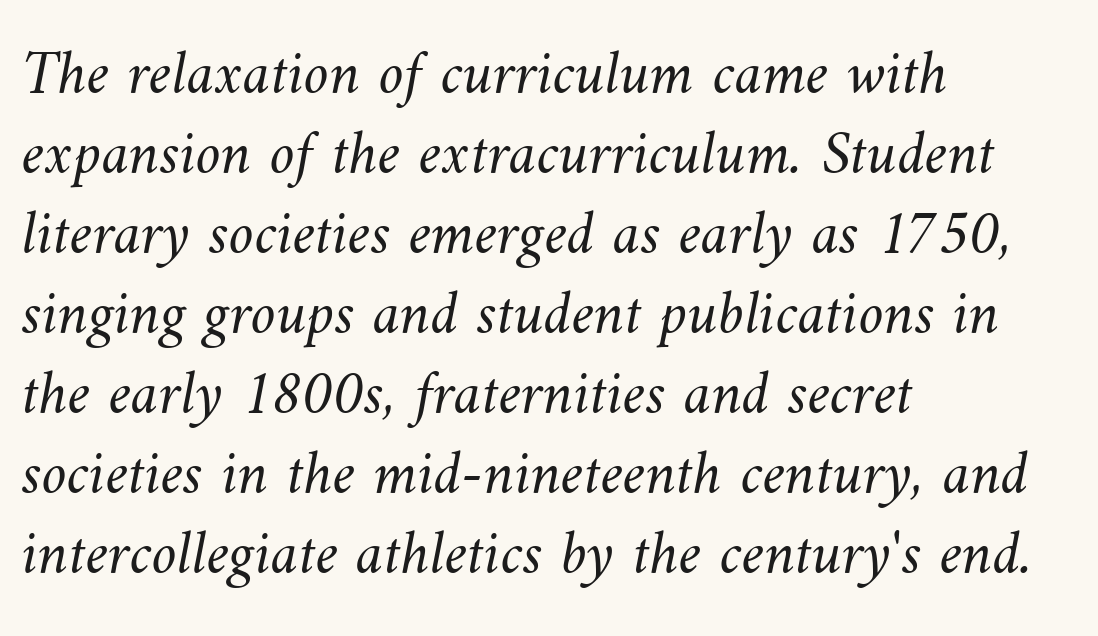
Is this a fixed-width face? No — the glyphs have proportional, varying widths. Left-aligned paragraph, ragged on the right. Regular leading. The horizontal fit of the characters is conventional and even. Stems here are at most as thick as an everyday book face. The baseline area is clear.
